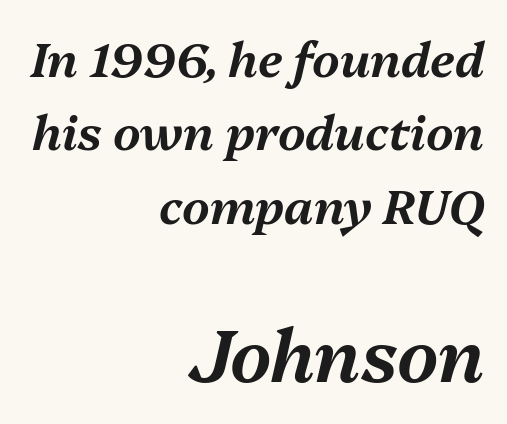
Q: Is the text italic (slanted)? A: Yes, it leans right by about 13 degrees.
Q: Is the text underlined? A: No.
Q: How is the paragraph aligned? A: Right-aligned.
Q: Is the spacing between letters normal or unusually wide? A: Normal.
Q: Is the spacing between lines tight, normal or loose? A: Normal.
Q: Which block of text is set in a larger size, the first (top) or the second (bottom)? A: The second (bottom) one.
Q: Width (condensed, normal, or wide)? A: Normal.
Q: Stroke contrast? A: Medium.
Q: x-height? A: Medium.
Q: Monospaced? A: No.
